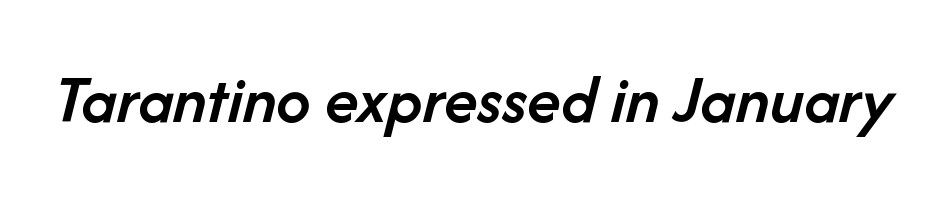
{"italic": "yes", "lean": "right", "slant_degrees": 14, "bold": "semi", "weight": "semibold", "width": "normal", "stroke_contrast": "low", "x_height": "medium", "monospaced": "no", "underline": "no", "letter_spacing": "normal", "letter_spacing_em": 0.0, "glyph_px": 69}
